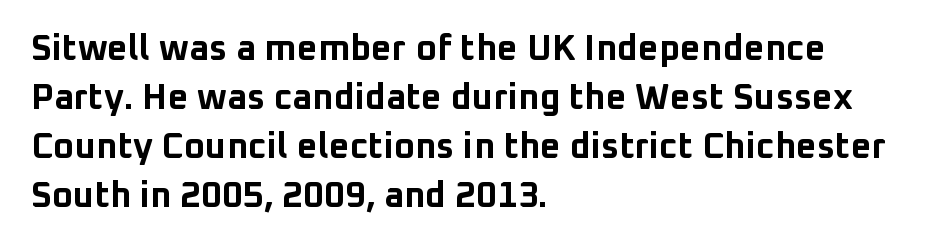
Students, this is bold: see how much ink each stroke carries. Spacing verdict: proportional, widths tailored to each character. I'd call this a sans setting — the letters go barefoot. Horizontal bands of white between lines are of average thickness.
